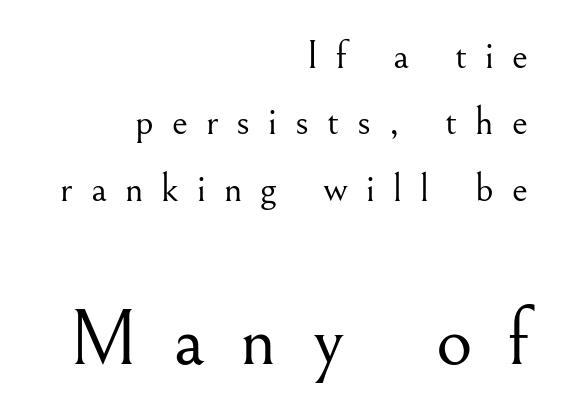
The image shows 79 px light serif type, upright; set right-aligned, normal line spacing (1.66x), unusually wide letter spacing (+0.45 em), not underlined; the second (bottom) block is 1.98x larger; medium stroke contrast and a small x-height.
